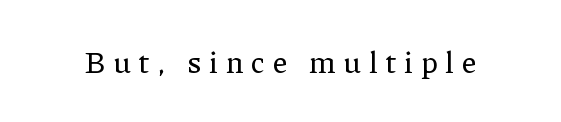
{"serif": "yes", "italic": "no", "width": "normal", "stroke_contrast": "low", "x_height": "medium", "monospaced": "no", "underline": "no", "letter_spacing": "wide", "letter_spacing_em": 0.26, "glyph_px": 30}
